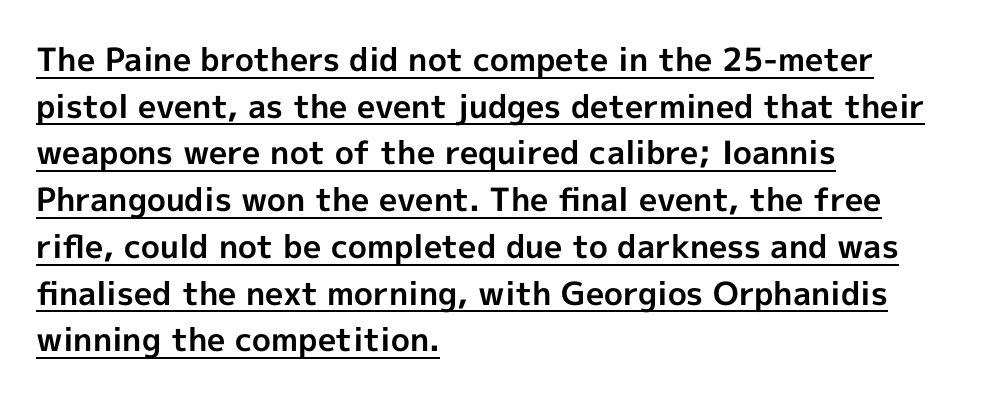
The characters look thick and weighty, a clear bold. Does a line run under the words? Yes, clearly. The passage shown is typed in a proportional face where columns would drift. Characters follow at the spacing the type designer built in.
